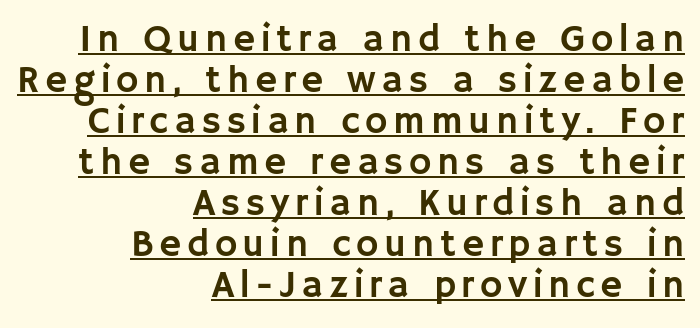
Font category for this specimen: sans-serif. Students, observe: this is what under-led, compact text looks like. A typographer would call this underscored text. This sample is right-justified, so line beginnings fall wherever the words allow. Italic: no, the glyphs are upright roman.
